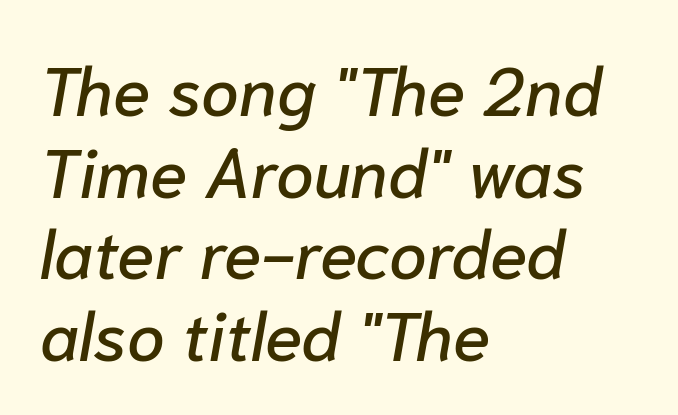
{"italic": "yes", "lean": "right", "slant_degrees": 10, "width": "normal", "stroke_contrast": "low", "x_height": "medium", "monospaced": "no", "underline": "no", "align": "left", "line_spacing_ratio": 1.2, "letter_spacing": "normal", "letter_spacing_em": 0.0, "glyph_px": 68}
